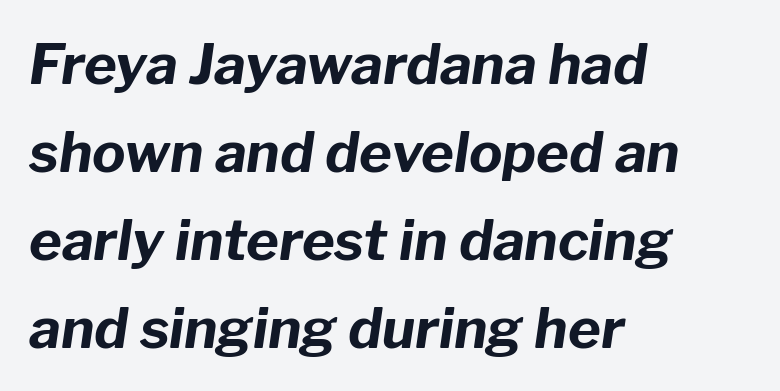
Q: Is the text bold? A: Yes.
Q: Is the text italic (slanted)? A: Yes, it leans right by about 8 degrees.
Q: Is the text underlined? A: No.
Q: How is the paragraph aligned? A: Left-aligned.
Q: Is the spacing between letters normal or unusually wide? A: Normal.
Q: Is the spacing between lines tight, normal or loose? A: Normal.
Q: Width (condensed, normal, or wide)? A: Normal.
Q: Stroke contrast? A: Low.
Q: x-height? A: Medium.
Q: Monospaced? A: No.
